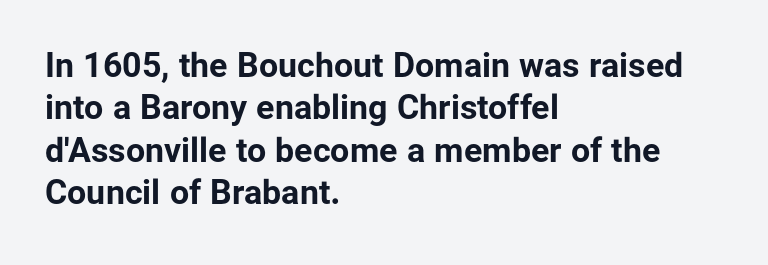
In terms of leading, this rendering sits right in the middle. Each line starts at the same left margin while the right side varies. This is the regular roman posture of the typeface. This is heavy type, rendered in bold. Unmarked baselines from the first word to the last.
